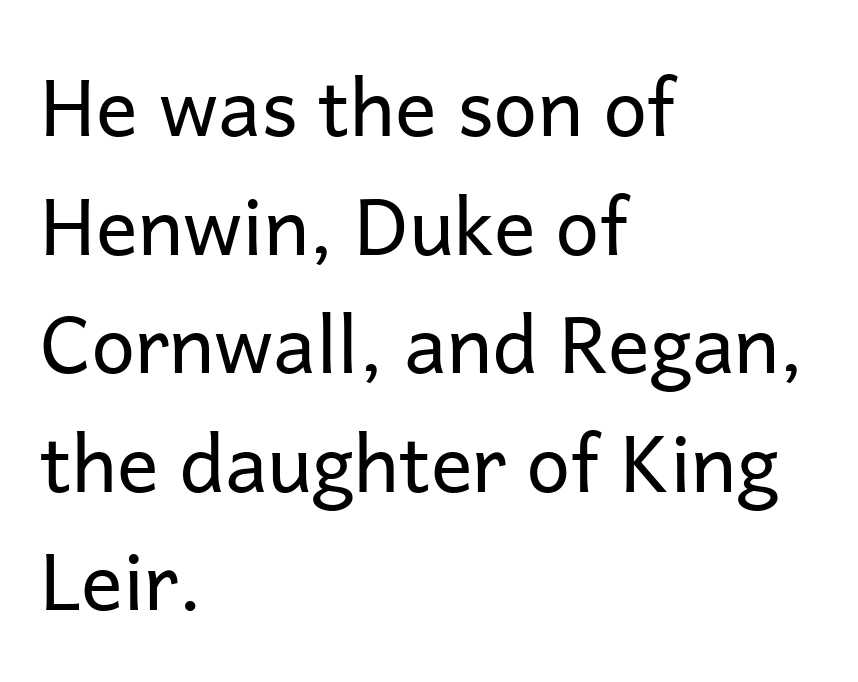
The image shows 78 px regular-weight sans-serif type, upright; set left-aligned, normal line spacing (1.52x), normal letter spacing, not underlined; low stroke contrast and a medium x-height.
